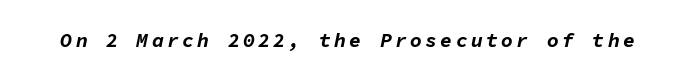
The image shows 20 px bold type, italic (leaning right); set not underlined.
